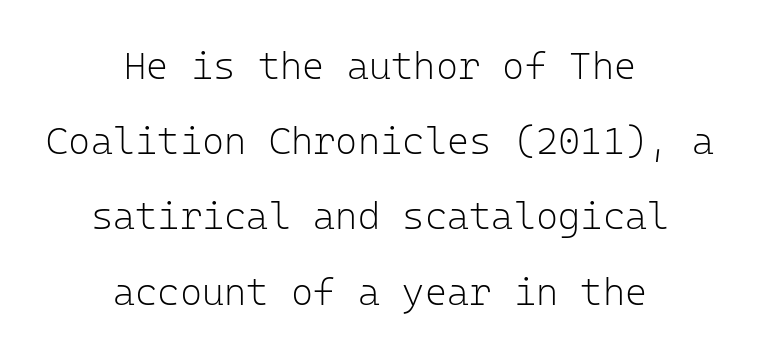
{"serif": "no", "italic": "no", "bold": "no", "weight": "light", "width": "normal", "stroke_contrast": "low", "x_height": "medium", "monospaced": "yes", "underline": "no", "align": "center", "line_spacing": "loose", "line_spacing_ratio": 1.98, "letter_spacing": "normal", "letter_spacing_em": 0.0, "glyph_px": 38}
